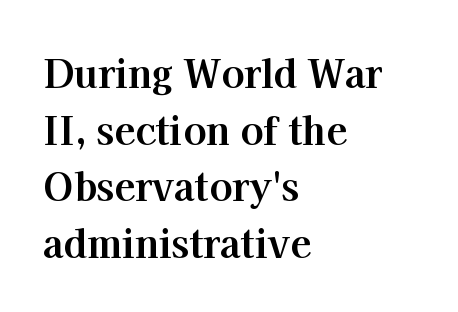
The compositor pushed each line to the left boundary. Note the varied advance widths — an 'i' is clearly narrower than an 'm'. Each glyph is drawn with heavy, bold strokes. Tracking value appears to be zero — textbook default spacing. In terms of letterform style, serifs are clearly present.
